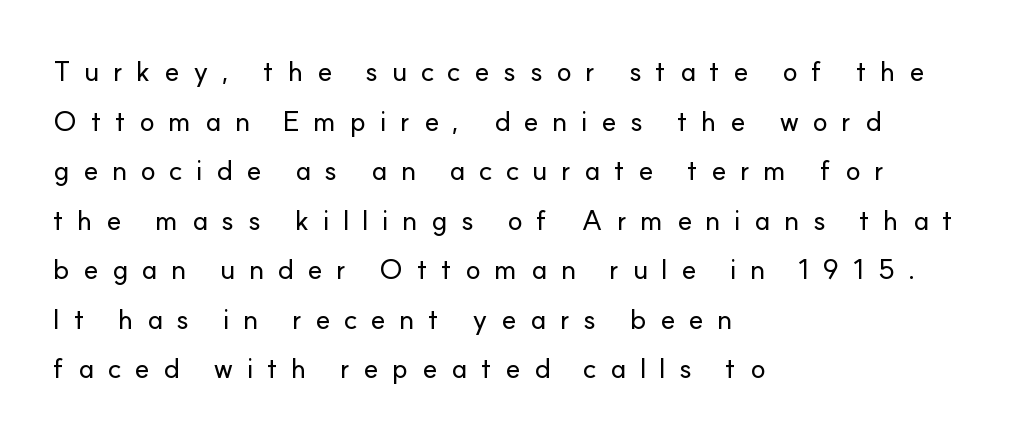
Q: Is the text italic (slanted)? A: No, it is upright.
Q: Is the typeface a serif or a sans-serif typeface? A: Sans-serif.
Q: Is the text underlined? A: No.
Q: How is the paragraph aligned? A: Left-aligned.
Q: Is the spacing between letters normal or unusually wide? A: Unusually wide.
Q: Width (condensed, normal, or wide)? A: Normal.
Q: Stroke contrast? A: Low.
Q: x-height? A: Small.
Q: Monospaced? A: No.
